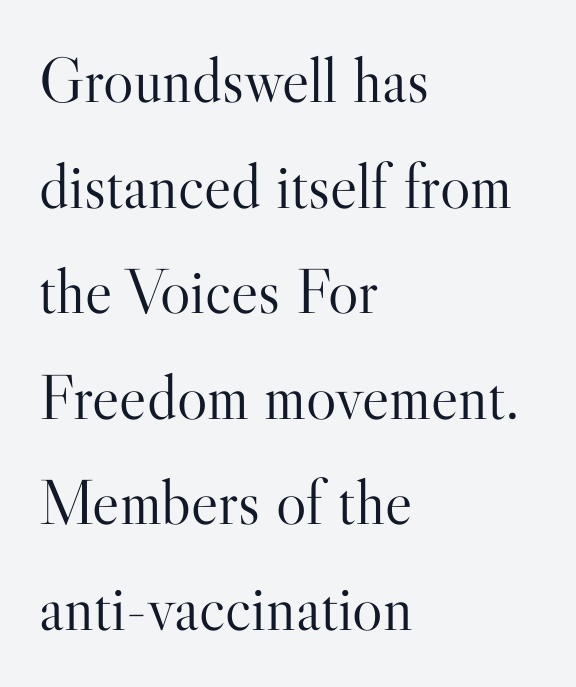
The image shows 64 px light serif type, upright; set left-aligned, normal line spacing (1.65x), normal letter spacing, not underlined; high stroke contrast and a small x-height.
